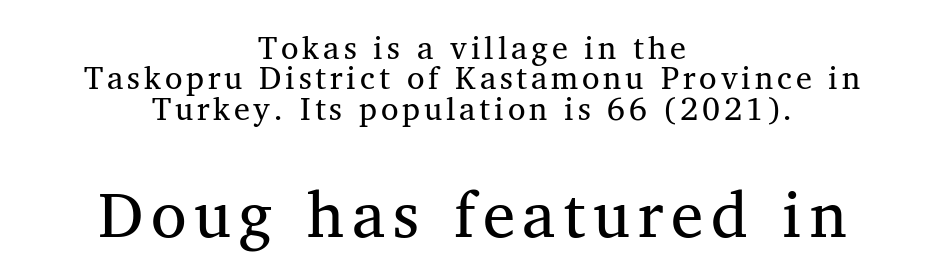
Character widths vary here, with narrow letters taking less room than wide ones. Weight class: somewhere from thin through regular. Look at the glyph heights: the lower group is clearly the bigger setting. This sample trades vertical openness for compactness between lines.
